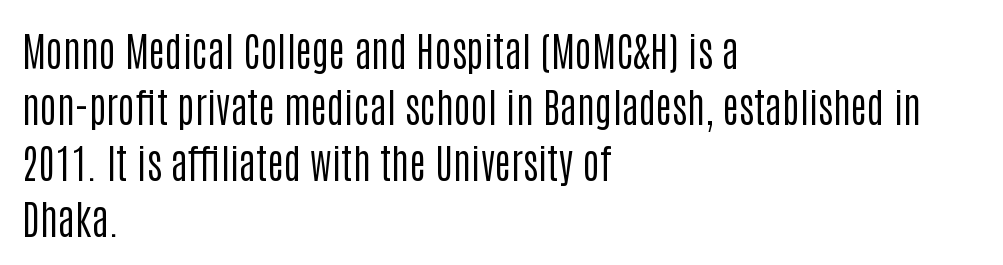
Q: Is the text bold? A: No.
Q: Is the text italic (slanted)? A: No, it is upright.
Q: Is the typeface a serif or a sans-serif typeface? A: Sans-serif.
Q: Is the text underlined? A: No.
Q: How is the paragraph aligned? A: Left-aligned.
Q: Is the spacing between letters normal or unusually wide? A: Normal.
Q: Is the spacing between lines tight, normal or loose? A: Normal.
Q: Width (condensed, normal, or wide)? A: Condensed.
Q: Stroke contrast? A: Low.
Q: x-height? A: Large.
Q: Monospaced? A: No.
